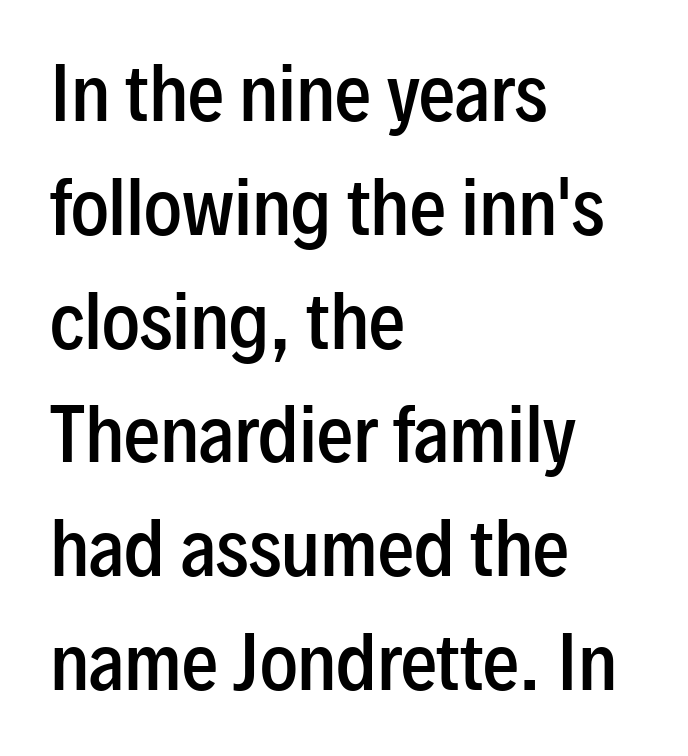
Q: Is the text bold? A: Semi-bold.
Q: Is the text italic (slanted)? A: No, it is upright.
Q: Is the typeface a serif or a sans-serif typeface? A: Sans-serif.
Q: Is the text underlined? A: No.
Q: How is the paragraph aligned? A: Left-aligned.
Q: Is the spacing between letters normal or unusually wide? A: Normal.
Q: Is the spacing between lines tight, normal or loose? A: Normal.
Q: Width (condensed, normal, or wide)? A: Condensed.
Q: Stroke contrast? A: Low.
Q: x-height? A: Medium.
Q: Monospaced? A: No.
